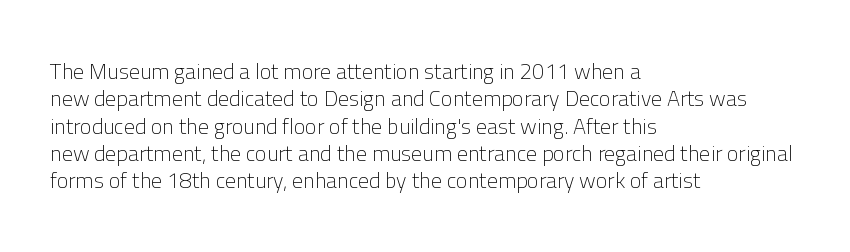
The image shows 22 px text type, upright; set left-aligned, line spacing 1.24x, normal letter spacing, not underlined.
